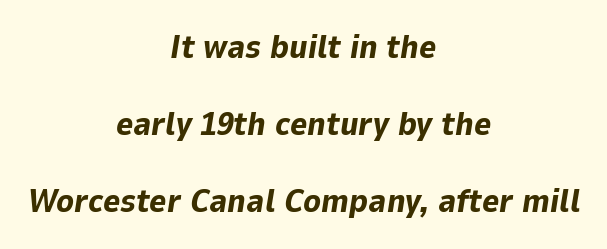
Q: Is the text bold? A: Yes.
Q: Is the text italic (slanted)? A: Yes, it leans right by about 9 degrees.
Q: Is the text underlined? A: No.
Q: How is the paragraph aligned? A: Centered.
Q: Is the spacing between letters normal or unusually wide? A: Normal.
Q: Is the spacing between lines tight, normal or loose? A: Loose.
Q: Width (condensed, normal, or wide)? A: Normal.
Q: Stroke contrast? A: Low.
Q: x-height? A: Medium.
Q: Monospaced? A: No.
